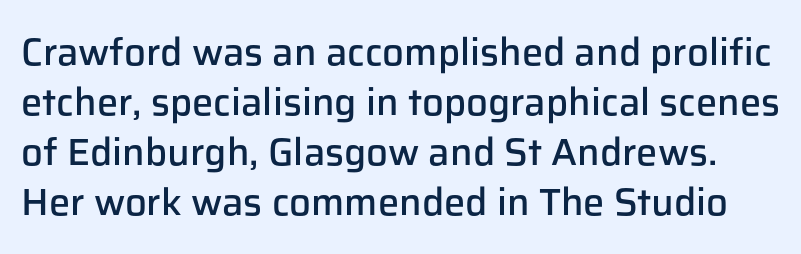
The image shows 38 px semibold sans-serif type, upright; set normal line spacing (1.32x), normal letter spacing, not underlined; low stroke contrast and a medium x-height.
